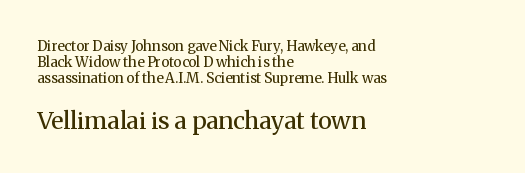
The image shows 24 px text type, upright; set left-aligned, line spacing 1.16x, normal letter spacing, not underlined; the second (bottom) block is 1.71x larger.
